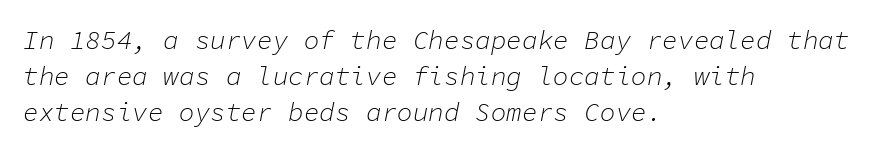
Q: Is the text bold? A: No.
Q: Is the text italic (slanted)? A: Yes, it leans right by about 11 degrees.
Q: Is the text underlined? A: No.
Q: How is the paragraph aligned? A: Left-aligned.
Q: Is the spacing between letters normal or unusually wide? A: Normal.
Q: Is the spacing between lines tight, normal or loose? A: Normal.
